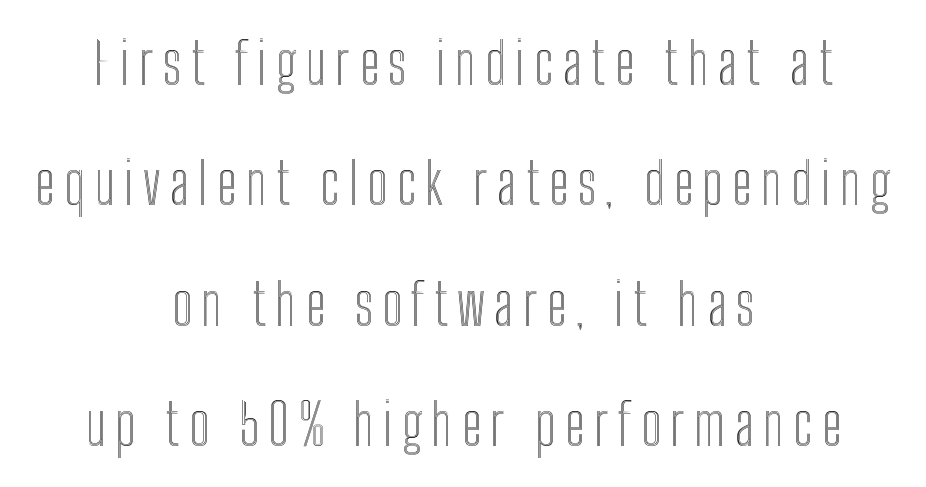
{"italic": "no", "width": "condensed", "x_height": "medium", "monospaced": "no", "underline": "no", "align": "center", "line_spacing": "loose", "line_spacing_ratio": 2.11, "glyph_px": 57}
